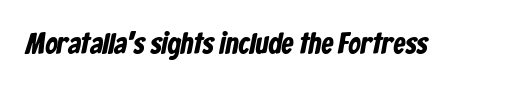
Note: no serifs on the glyphs. Inter-character spacing is left at the font's built-in metrics. Spacing verdict: proportional, widths tailored to each character. The baseline area is clear.
